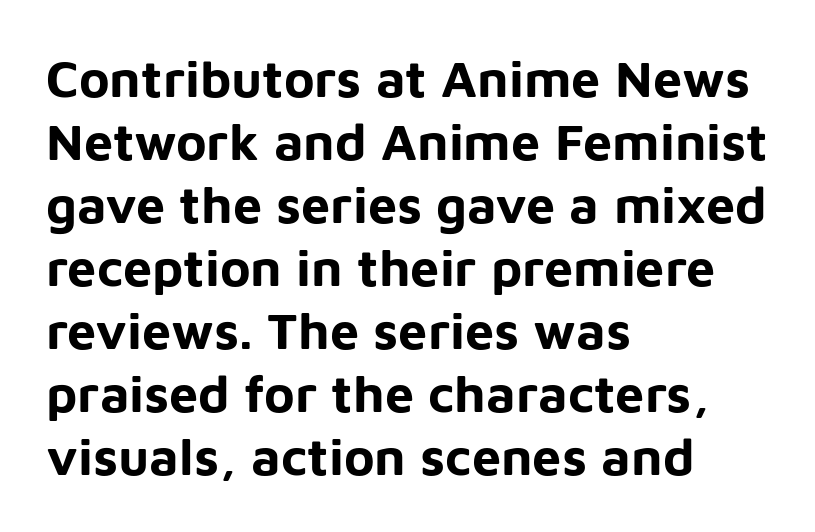
{"serif": "no", "italic": "no", "bold": "yes", "weight": "bold", "width": "normal", "stroke_contrast": "low", "x_height": "medium", "monospaced": "no", "underline": "no", "align": "left", "line_spacing_ratio": 1.21, "letter_spacing": "normal", "letter_spacing_em": 0.0, "glyph_px": 52}
